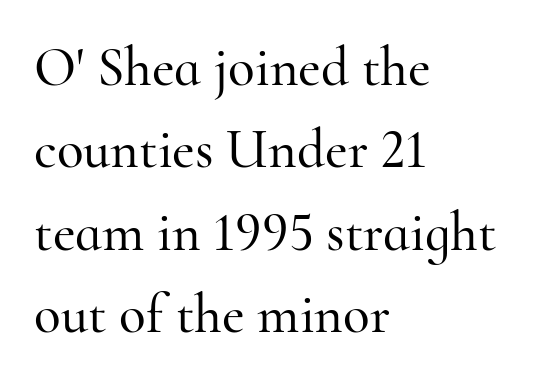
The image shows 55 px serif type, upright; set left-aligned, normal line spacing (1.5x), normal letter spacing, not underlined; high stroke contrast and a small x-height.
